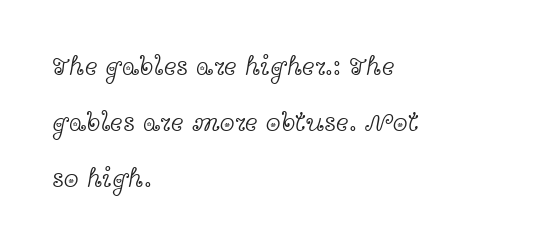
The image shows 27 px text type, upright; set left-aligned, loose line spacing (2.07x), normal letter spacing, not underlined.
